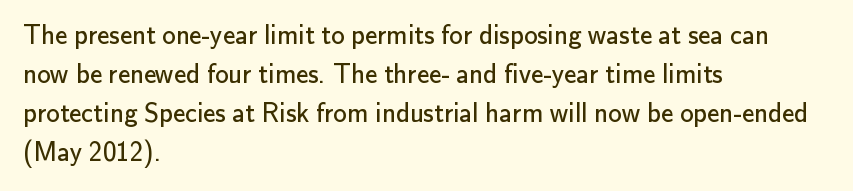
Q: Is the text bold? A: No.
Q: Is the text italic (slanted)? A: No, it is upright.
Q: Is the text underlined? A: No.
Q: How is the paragraph aligned? A: Left-aligned.
Q: Is the spacing between letters normal or unusually wide? A: Normal.
Q: Is the spacing between lines tight, normal or loose? A: Normal.
